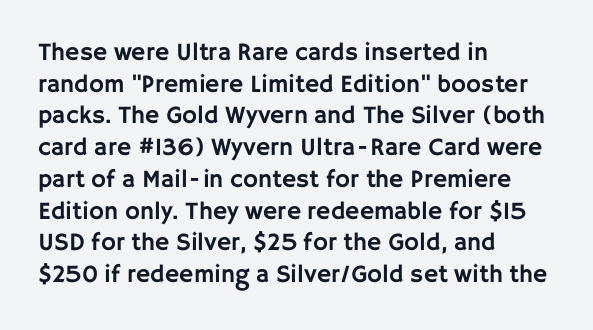
The rows are spaced the way most documents space them. No extra tracking has been applied to these lines. Which margin do the lines hug? The left one — the right edge is uneven. The gap between lines stays unmarked. If you drew a line through each stem, it would be perfectly vertical.
